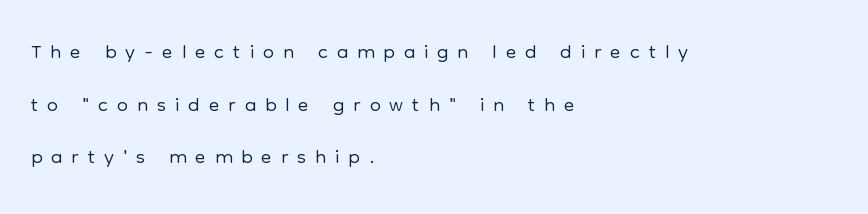
Q: Is the text bold? A: No.
Q: Is the text italic (slanted)? A: No, it is upright.
Q: Is the typeface a serif or a sans-serif typeface? A: Sans-serif.
Q: Is the text underlined? A: No.
Q: How is the paragraph aligned? A: Left-aligned.
Q: Is the spacing between letters normal or unusually wide? A: Unusually wide.
Q: Is the spacing between lines tight, normal or loose? A: Normal.
Q: Width (condensed, normal, or wide)? A: Normal.
Q: Stroke contrast? A: Low.
Q: x-height? A: Medium.
Q: Monospaced? A: No.
